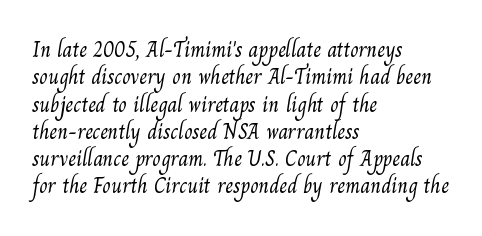
{"bold": "no", "underline": "no", "align": "left", "line_spacing_ratio": 1.24, "letter_spacing": "normal", "letter_spacing_em": 0.0, "glyph_px": 22}
